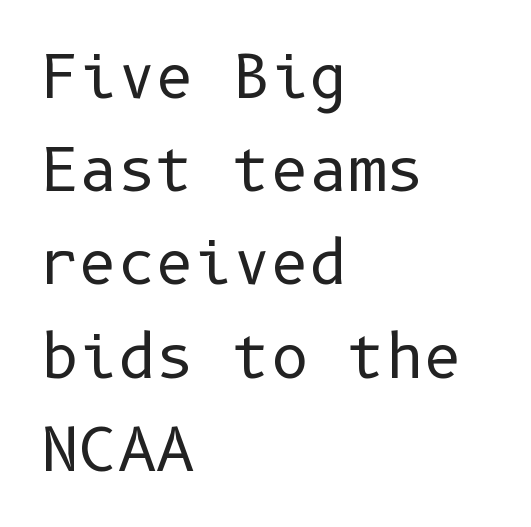
The image shows 59 px regular-weight sans-serif type, upright; set left-aligned, normal line spacing (1.58x), normal letter spacing, not underlined; low stroke contrast and a medium x-height.
